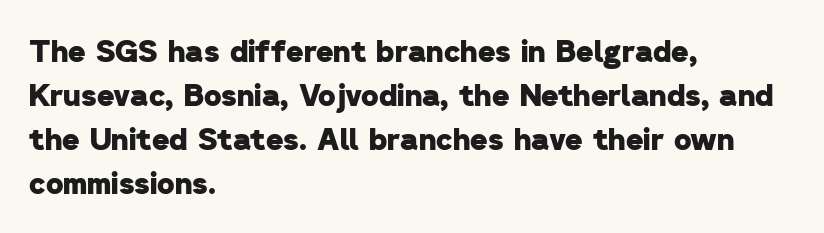
The image shows 30 px heavy sans-serif type; set left-aligned, normal line spacing (1.47x), normal letter spacing, not underlined; low stroke contrast and a medium x-height.
